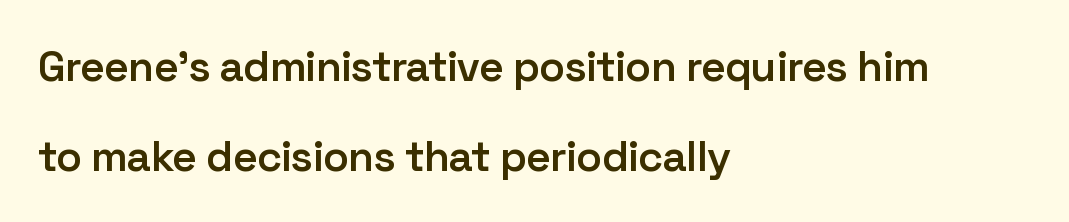
The image shows 43 px semibold sans-serif type, upright; set left-aligned, loose line spacing (2.09x), normal letter spacing, not underlined; low stroke contrast and a medium x-height.
